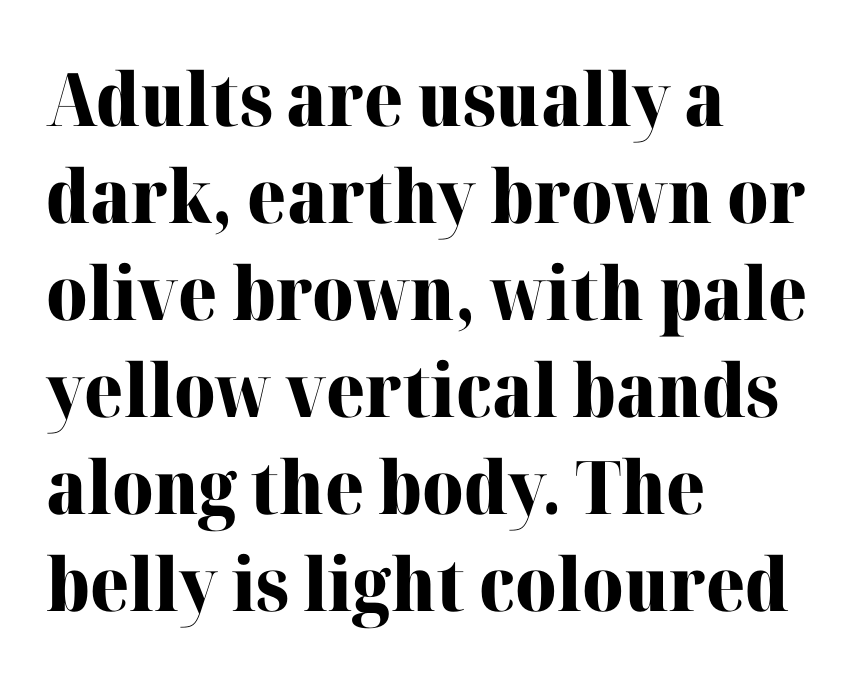
Q: Is the text bold? A: Yes.
Q: Is the text italic (slanted)? A: No, it is upright.
Q: Is the typeface a serif or a sans-serif typeface? A: Serif.
Q: Is the text underlined? A: No.
Q: How is the paragraph aligned? A: Left-aligned.
Q: Is the spacing between letters normal or unusually wide? A: Normal.
Q: Is the spacing between lines tight, normal or loose? A: Normal.
Q: Width (condensed, normal, or wide)? A: Normal.
Q: Stroke contrast? A: High.
Q: x-height? A: Medium.
Q: Monospaced? A: No.
